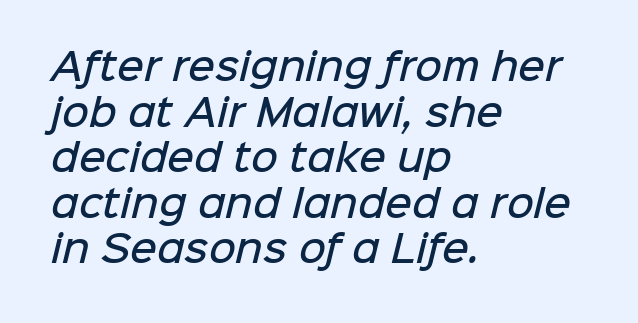
These lines stack with their left ends in a neat column. The horizontal fit of the characters is conventional and even. The glyphs are unaccompanied by any horizontal stroke below them. You could not count columns in this text — the font is proportionally spaced. The typesetting leans somewhat heavy: a semibold. Grotesque or geometric, the face here clearly has no serifs.
